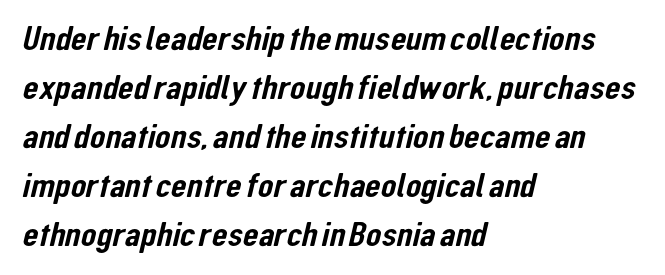
The image shows 36 px condensed sans-serif type; set left-aligned, normal line spacing (1.36x), normal letter spacing, not underlined; low stroke contrast and a medium x-height.
